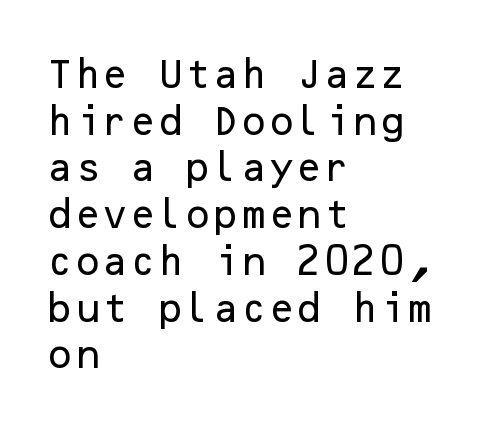
The image shows 32 px sans-serif type, upright; set left-aligned, normal line spacing (1.46x), normal letter spacing, not underlined; low stroke contrast and a medium x-height.
